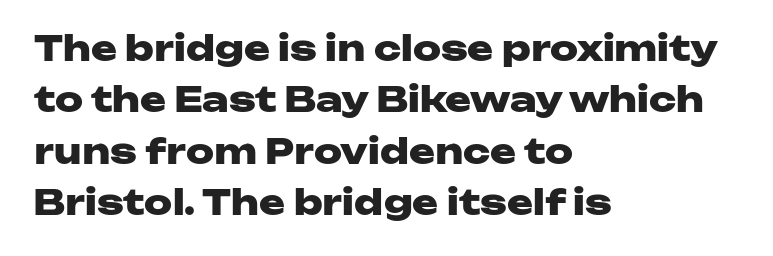
{"serif": "no", "italic": "no", "bold": "yes", "weight": "heavy", "width": "wide", "stroke_contrast": "low", "x_height": "medium", "monospaced": "no", "underline": "no", "align": "left", "line_spacing": "normal", "line_spacing_ratio": 1.47, "letter_spacing": "normal", "letter_spacing_em": 0.0, "glyph_px": 35}
